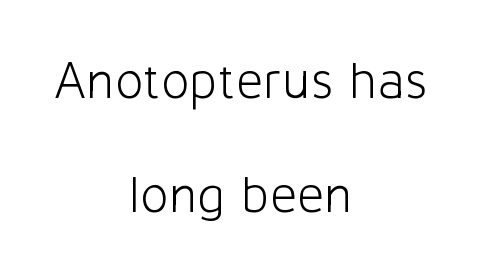
The image shows 53 px light sans-serif type, upright; set centered, loose line spacing (2.16x), normal letter spacing, not underlined; low stroke contrast and a medium x-height.
